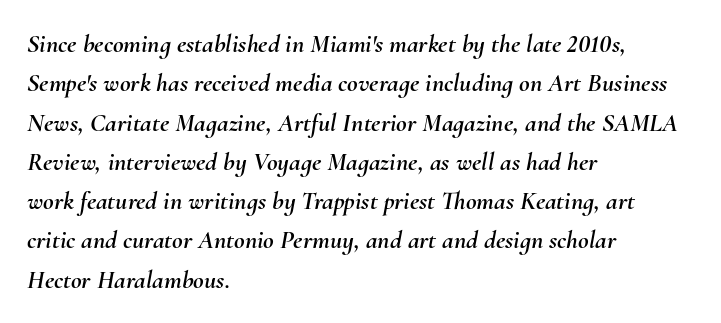
The image shows 26 px text type, italic (leaning right); set left-aligned, normal line spacing (1.51x), normal letter spacing, not underlined.
